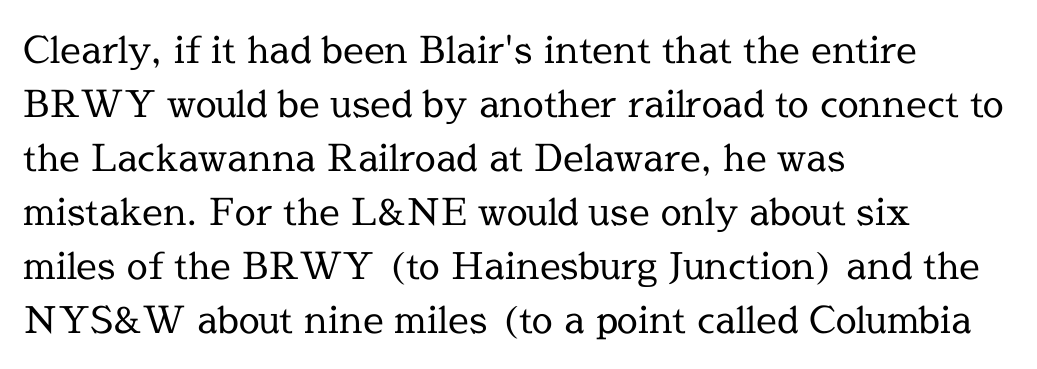
The rendering uses a moderate line-height, typical for paragraphs. No word sits above an underline. Leftover space on each line is placed entirely after the last word. Rendered with straight, roman letterforms.
